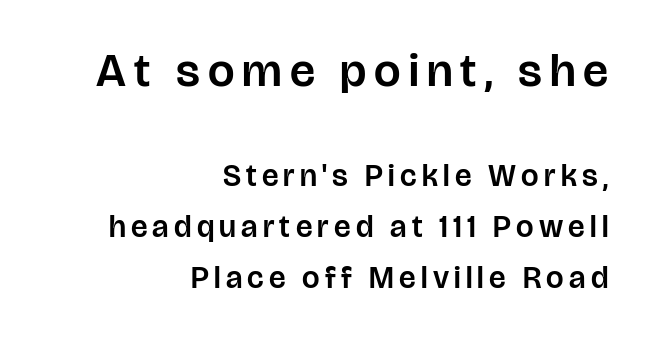
{"serif": "no", "italic": "no", "width": "normal", "stroke_contrast": "low", "x_height": "large", "monospaced": "no", "underline": "no", "align": "right", "line_spacing": "normal", "line_spacing_ratio": 1.65, "larger_block": "first", "size_ratio": 1.52, "glyph_px": 47}
